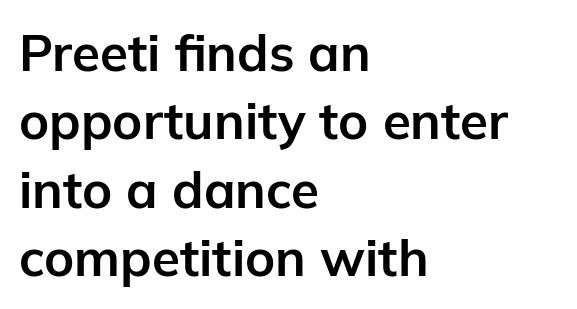
Characters follow at the spacing the type designer built in. Look at the stroke-to-counter ratio: heavy, a bold. A typesetter would call this leading conventional body-copy spacing. The space beneath each line is pristine and unruled.
